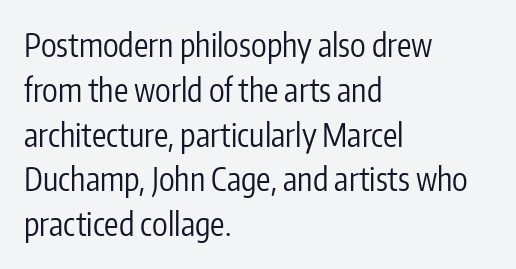
The image shows 32 px regular-weight, condensed sans-serif type, upright; set left-aligned, normal line spacing (1.4x), normal letter spacing, not underlined; low stroke contrast and a medium x-height.
